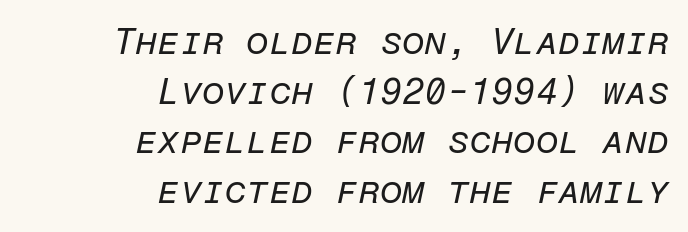
The passage is arranged like a letterhead date or caption credit — flush right. Do the characters align in a grid? Yes, the font is monospaced. Check the space under the baseline: it is left empty. These glyphs show unthickened strokes, regular width or finer.
